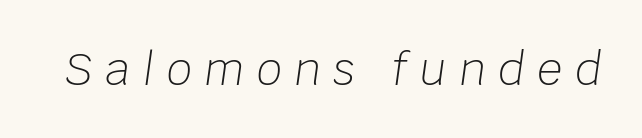
The image shows 44 px light type, italic (leaning right); set unusually wide letter spacing (+0.29 em), not underlined; low stroke contrast and a large x-height.
